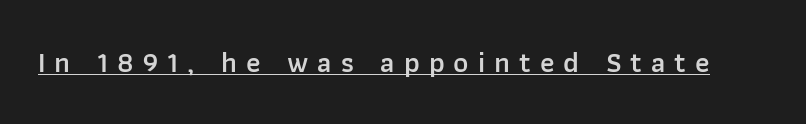
Q: Is the text bold? A: Semi-bold.
Q: Is the text italic (slanted)? A: No, it is upright.
Q: Is the typeface a serif or a sans-serif typeface? A: Sans-serif.
Q: Is the text underlined? A: Yes.
Q: Is the spacing between letters normal or unusually wide? A: Unusually wide.
Q: Width (condensed, normal, or wide)? A: Normal.
Q: Stroke contrast? A: Low.
Q: x-height? A: Medium.
Q: Monospaced? A: No.
